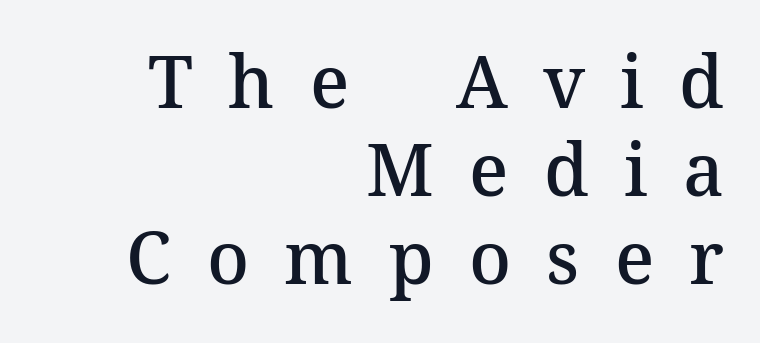
{"serif": "yes", "italic": "no", "bold": "semi", "weight": "semibold", "width": "normal", "stroke_contrast": "medium", "x_height": "medium", "monospaced": "no", "underline": "no", "align": "right", "line_spacing_ratio": 1.22, "letter_spacing": "wide", "letter_spacing_em": 0.49, "glyph_px": 72}
